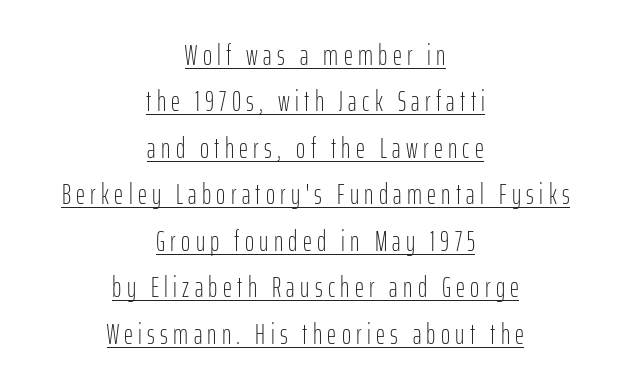
{"serif": "no", "italic": "no", "bold": "no", "weight": "light", "width": "condensed", "stroke_contrast": "low", "x_height": "medium", "monospaced": "no", "underline": "yes", "align": "center", "line_spacing": "normal", "line_spacing_ratio": 1.66, "glyph_px": 28}
